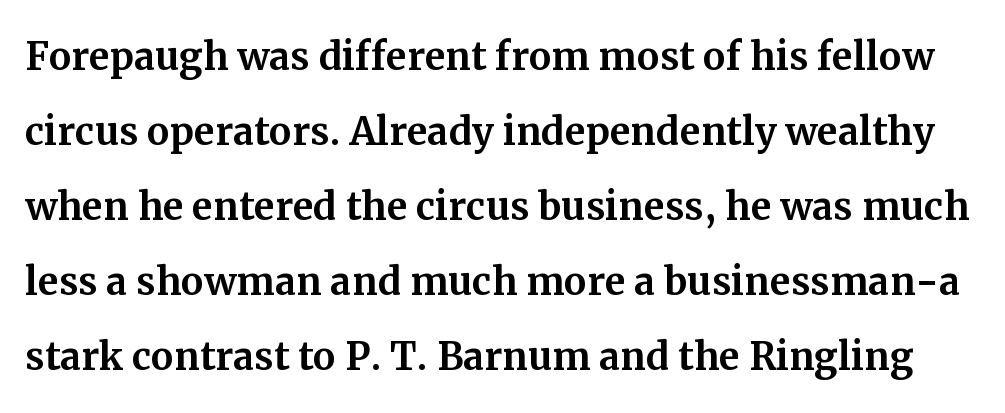
Descenders hang freely into open space. Small tapered or slab feet sit at the stroke ends, so this counts as serif. Compared with typical paragraphs, the rows here are spaced about the same. Here the glyphs are tracked normally, forming tight word shapes. Ascenders rise straight up at ninety degrees.
